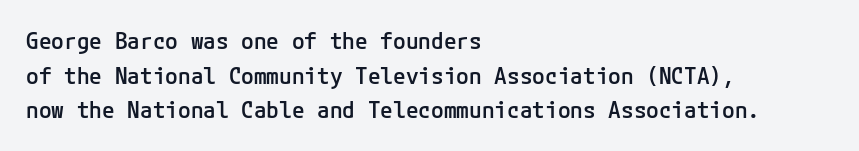
Students, observe: this is what conventionally led text looks like. Any mark beneath the type? The region is blank. On the weight axis this lands at semibold, roughly 600. These lines stack with their left ends in a neat column.
